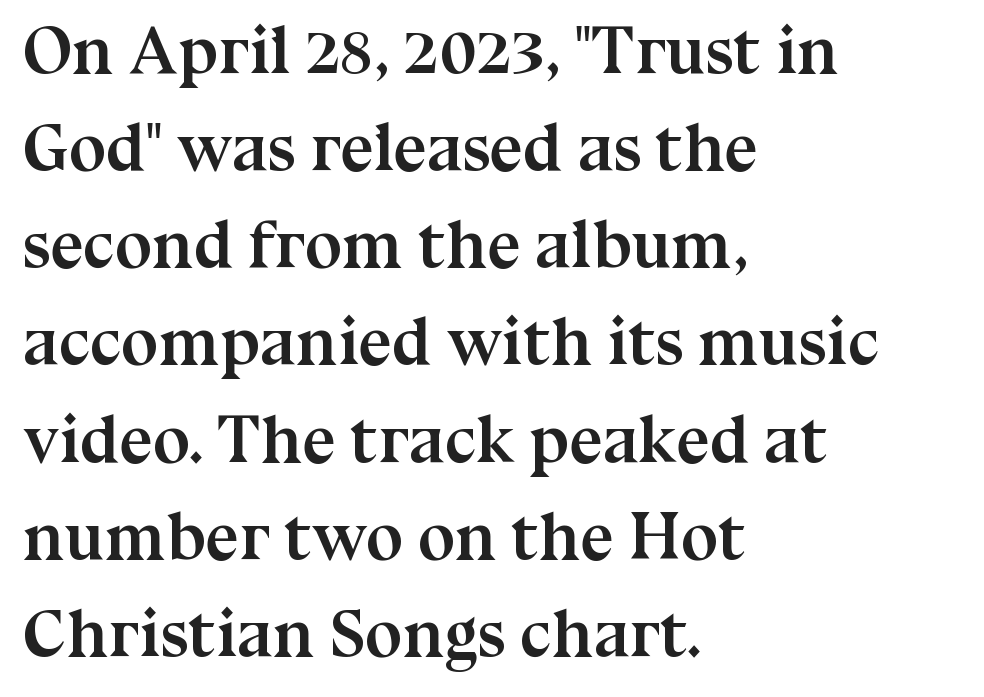
{"serif": "yes", "italic": "no", "bold": "yes", "weight": "semibold", "width": "normal", "stroke_contrast": "medium", "x_height": "medium", "monospaced": "no", "underline": "no", "align": "left", "line_spacing": "normal", "line_spacing_ratio": 1.45, "letter_spacing": "normal", "letter_spacing_em": 0.0, "glyph_px": 67}
